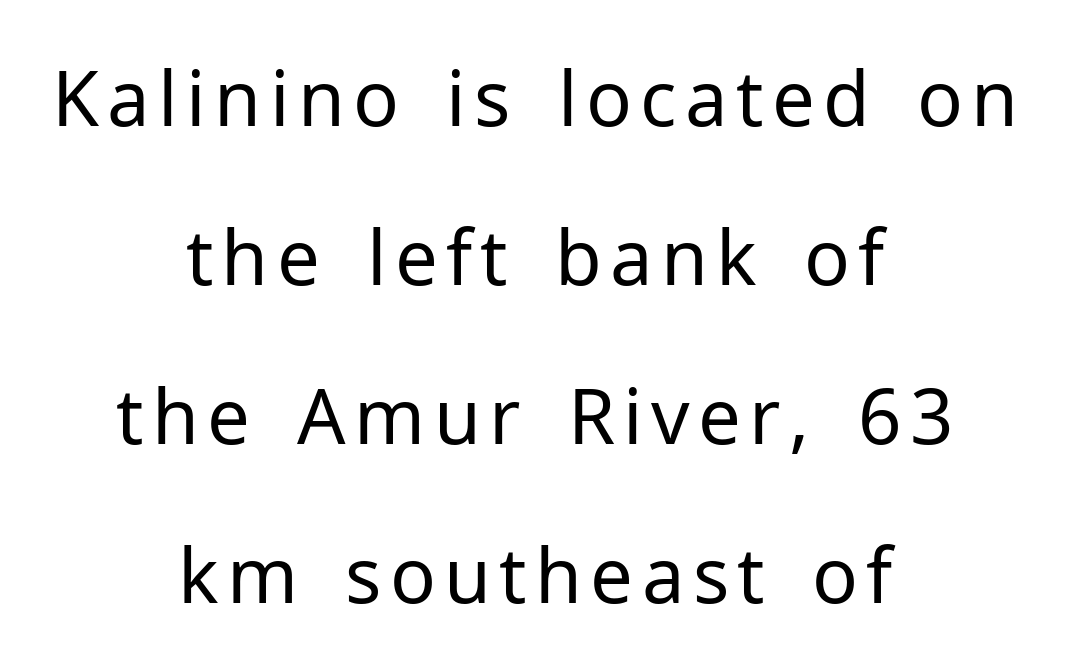
Q: Is the text bold? A: No.
Q: Is the text italic (slanted)? A: No, it is upright.
Q: Is the typeface a serif or a sans-serif typeface? A: Sans-serif.
Q: Is the text underlined? A: No.
Q: How is the paragraph aligned? A: Centered.
Q: Is the spacing between lines tight, normal or loose? A: Loose.
Q: Width (condensed, normal, or wide)? A: Normal.
Q: Stroke contrast? A: Low.
Q: x-height? A: Medium.
Q: Monospaced? A: No.
